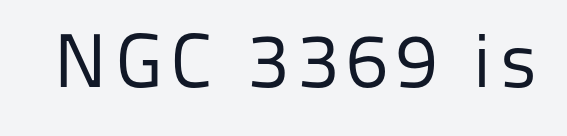
Q: Is the text bold? A: No.
Q: Is the text italic (slanted)? A: No, it is upright.
Q: Is the typeface a serif or a sans-serif typeface? A: Sans-serif.
Q: Is the text underlined? A: No.
Q: Width (condensed, normal, or wide)? A: Normal.
Q: Stroke contrast? A: Low.
Q: x-height? A: Medium.
Q: Monospaced? A: No.
